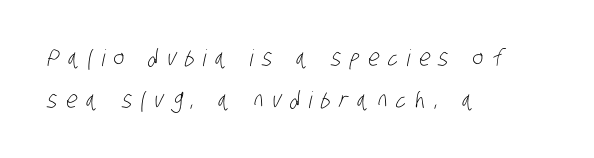
The image shows 23 px text type; set left-aligned, line spacing 1.82x, unusually wide letter spacing (+0.39 em), not underlined.
